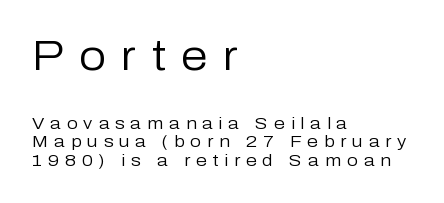
Every stem runs plumb, perpendicular to the baseline. Plain, unruled lines of type. Observe the absence of serifs on each vertical stroke in this sample. Think standard paragraph weight, or any step lighter than that. Note the varied advance widths — an 'i' is clearly narrower than an 'm'.
